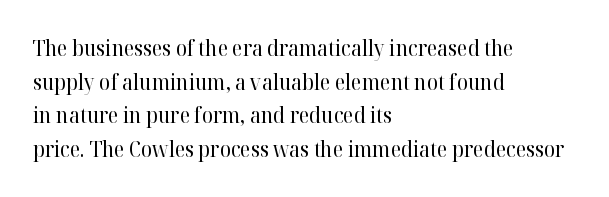
The font's upright variant was chosen for this text. Does the leading feel generous? No, just average. Letters rest on an invisible, unmarked baseline. Heft: none added — not bold. Typeset ragged right — the left edge is the straight one.
